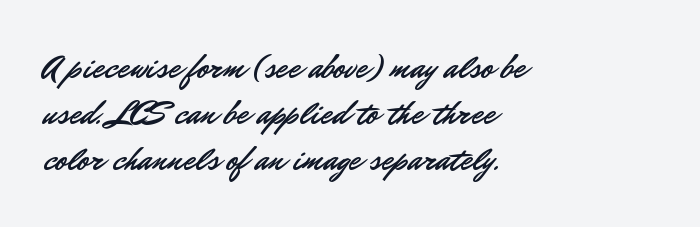
Q: Is the text italic (slanted)? A: Yes.
Q: Is the typeface a serif or a sans-serif typeface? A: Sans-serif.
Q: Is the text underlined? A: No.
Q: How is the paragraph aligned? A: Left-aligned.
Q: Is the spacing between letters normal or unusually wide? A: Normal.
Q: Is the spacing between lines tight, normal or loose? A: Normal.
Q: Width (condensed, normal, or wide)? A: Normal.
Q: Stroke contrast? A: Low.
Q: x-height? A: Small.
Q: Monospaced? A: No.
